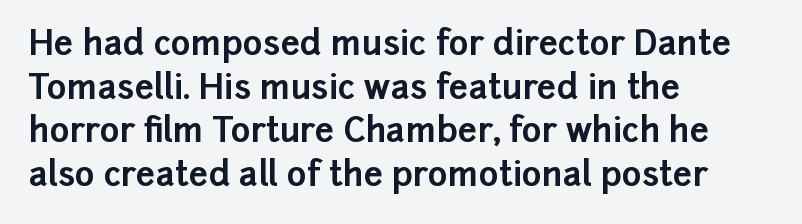
Q: Is the text bold? A: Yes.
Q: Is the text italic (slanted)? A: No, it is upright.
Q: Is the typeface a serif or a sans-serif typeface? A: Sans-serif.
Q: Is the text underlined? A: No.
Q: How is the paragraph aligned? A: Left-aligned.
Q: Is the spacing between letters normal or unusually wide? A: Normal.
Q: Is the spacing between lines tight, normal or loose? A: Normal.
Q: Width (condensed, normal, or wide)? A: Normal.
Q: Stroke contrast? A: Low.
Q: x-height? A: Medium.
Q: Monospaced? A: No.
